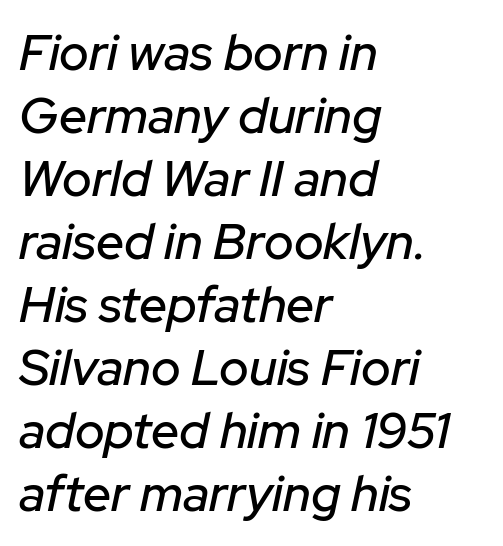
One glance says typical: line gaps are just what's usual. If you drew a ruler down the left edge, every line would touch it. Short note: letters normally spaced. Check the space under the baseline: it is left empty.
